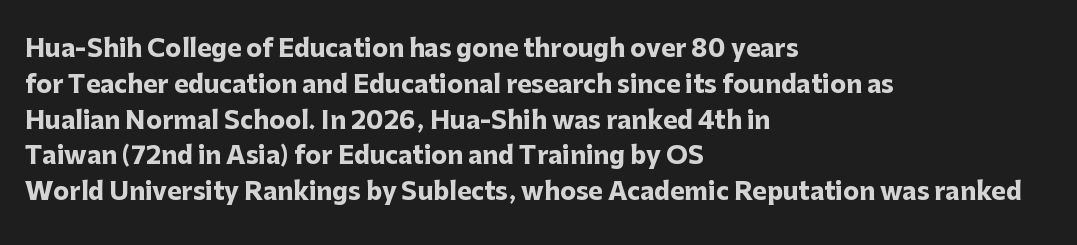
The image shows 24 px bold type, upright; set left-aligned, normal line spacing (1.49x), normal letter spacing, not underlined.
